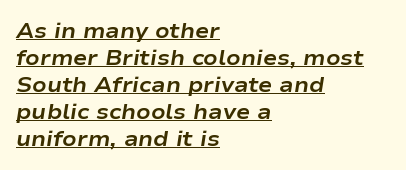
{"italic": "yes", "lean": "right", "slant_degrees": 9, "bold": "yes", "underline": "yes", "align": "left", "line_spacing": "normal", "line_spacing_ratio": 1.28, "letter_spacing": "normal", "letter_spacing_em": 0.0, "glyph_px": 21}
